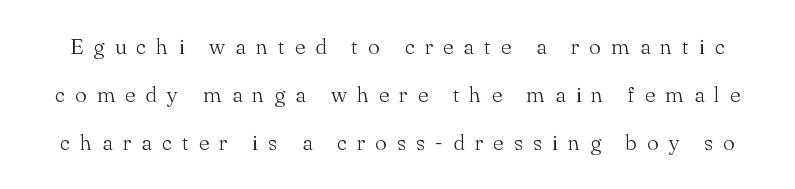
{"italic": "no", "bold": "no", "underline": "no", "line_spacing": "loose", "line_spacing_ratio": 2.19, "letter_spacing": "wide", "letter_spacing_em": 0.46, "glyph_px": 22}
